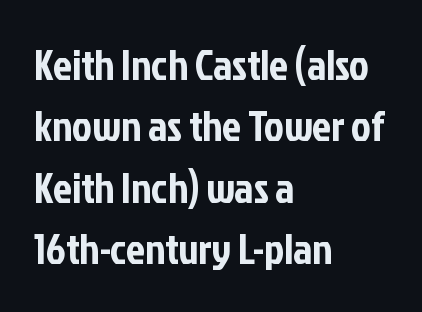
Each row of text sits above clean, open space. Each letter keeps its own natural width here, so spacing adapts to shape. Every character sits straight up, as roman type does. Each word holds together tightly as a unit, with standard inter-letter gaps. Left-aligned paragraph, ragged on the right. This sample uses a sans-serif face.
